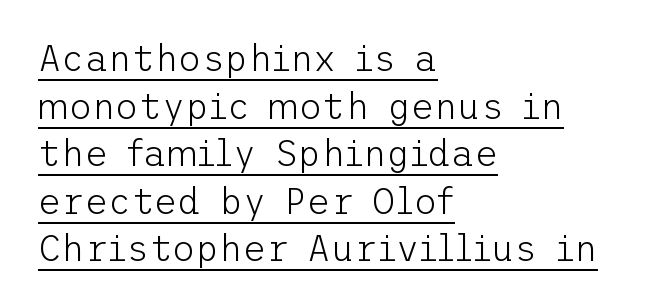
Q: Is the text bold? A: No.
Q: Is the text italic (slanted)? A: No, it is upright.
Q: Is the typeface a serif or a sans-serif typeface? A: Sans-serif.
Q: Is the text underlined? A: Yes.
Q: How is the paragraph aligned? A: Left-aligned.
Q: Is the spacing between letters normal or unusually wide? A: Normal.
Q: Is the spacing between lines tight, normal or loose? A: Normal.
Q: Width (condensed, normal, or wide)? A: Normal.
Q: Stroke contrast? A: Low.
Q: x-height? A: Medium.
